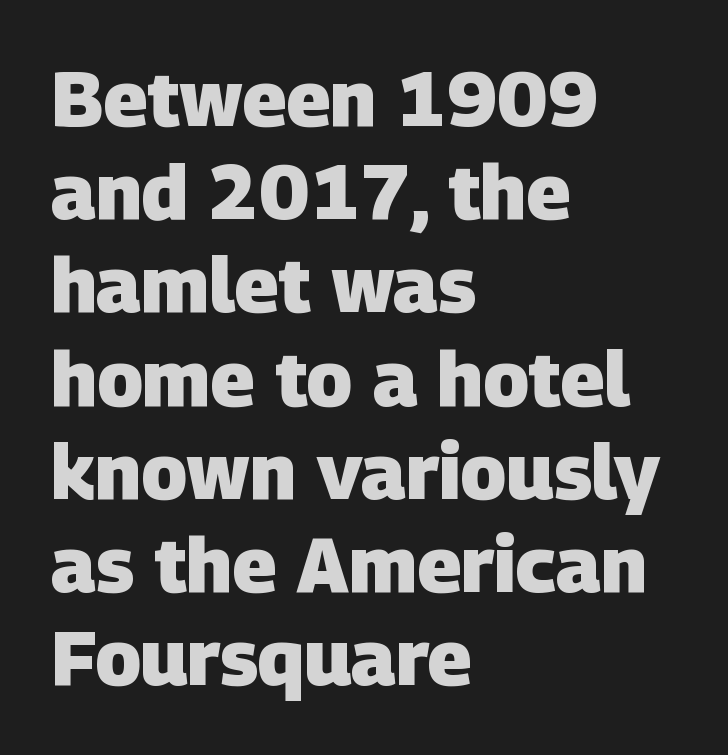
Q: Is the text bold? A: Yes.
Q: Is the typeface a serif or a sans-serif typeface? A: Sans-serif.
Q: Is the text underlined? A: No.
Q: How is the paragraph aligned? A: Left-aligned.
Q: Is the spacing between letters normal or unusually wide? A: Normal.
Q: Width (condensed, normal, or wide)? A: Normal.
Q: Stroke contrast? A: Low.
Q: x-height? A: Large.
Q: Monospaced? A: No.
